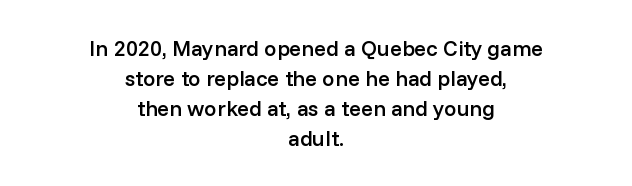
{"italic": "no", "bold": "semi", "underline": "no", "align": "center", "line_spacing": "normal", "line_spacing_ratio": 1.36, "letter_spacing": "normal", "letter_spacing_em": 0.0, "glyph_px": 22}
